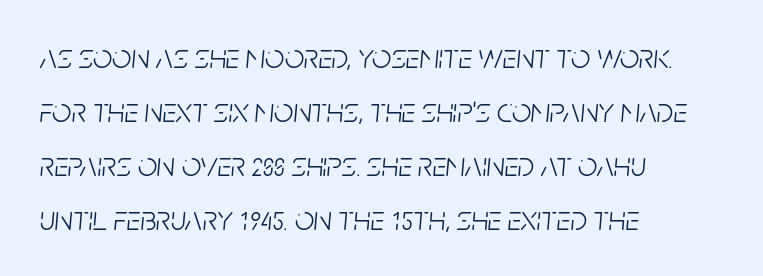
Does the copy run flush right? No — it runs flush left. Reading down the column, the eye jumps a familiar distance to each next line. Observe the lean: these are italic letterforms. Words float on clear page, feet unadorned.
